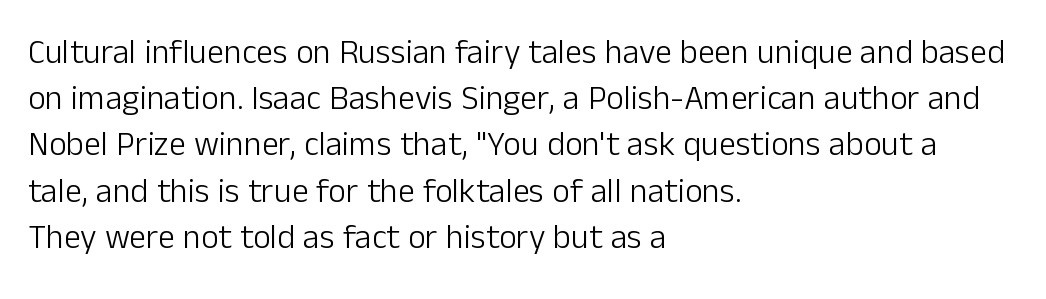
Q: Is the text bold? A: No.
Q: Is the text italic (slanted)? A: No, it is upright.
Q: Is the typeface a serif or a sans-serif typeface? A: Sans-serif.
Q: Is the text underlined? A: No.
Q: How is the paragraph aligned? A: Left-aligned.
Q: Is the spacing between letters normal or unusually wide? A: Normal.
Q: Is the spacing between lines tight, normal or loose? A: Normal.
Q: Width (condensed, normal, or wide)? A: Normal.
Q: Stroke contrast? A: Low.
Q: x-height? A: Medium.
Q: Monospaced? A: No.
